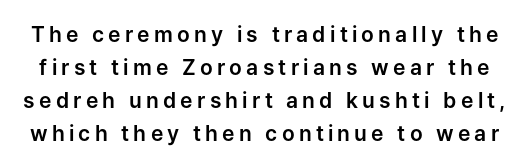
The image shows 21 px text type, upright; set normal line spacing (1.57x), unusually wide letter spacing (+0.2 em), not underlined.
